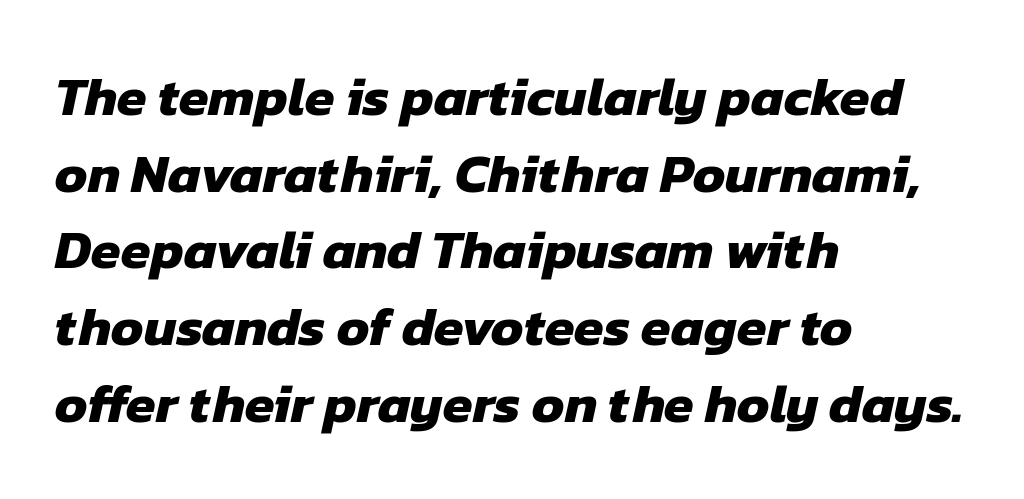
The image shows 54 px heavy sans-serif type; set left-aligned, normal line spacing (1.42x), normal letter spacing, not underlined; low stroke contrast and a medium x-height.
